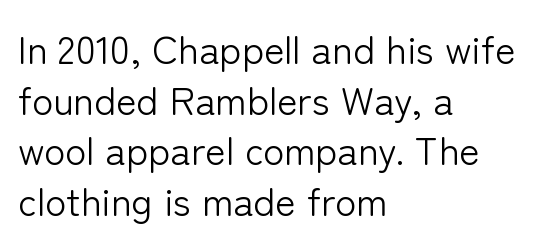
The image shows 39 px light sans-serif type, upright; set left-aligned, normal line spacing (1.3x), normal letter spacing, not underlined; low stroke contrast and a medium x-height.
